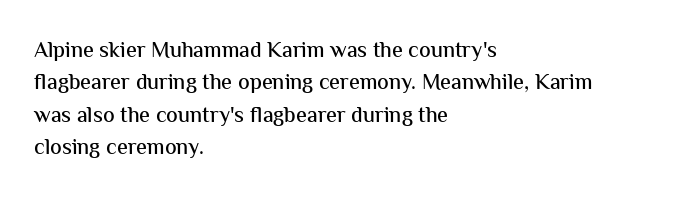
The image shows 22 px text type, upright; set left-aligned, normal line spacing (1.47x), normal letter spacing, not underlined.
